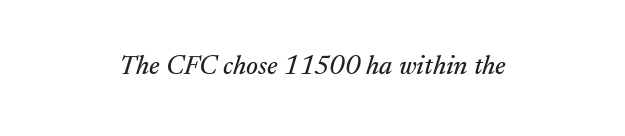
The horizontal fit of the characters is conventional and even. The strip under each line holds only bare page. The glyphs look as if they've been sheared to an angle. Each line is balanced around a shared central axis.
